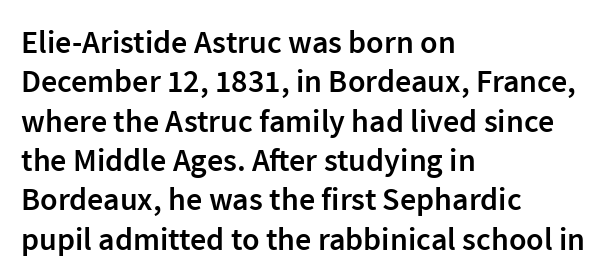
The image shows 32 px semibold sans-serif type, upright; set left-aligned, line spacing 1.23x, normal letter spacing, not underlined; a medium x-height.
